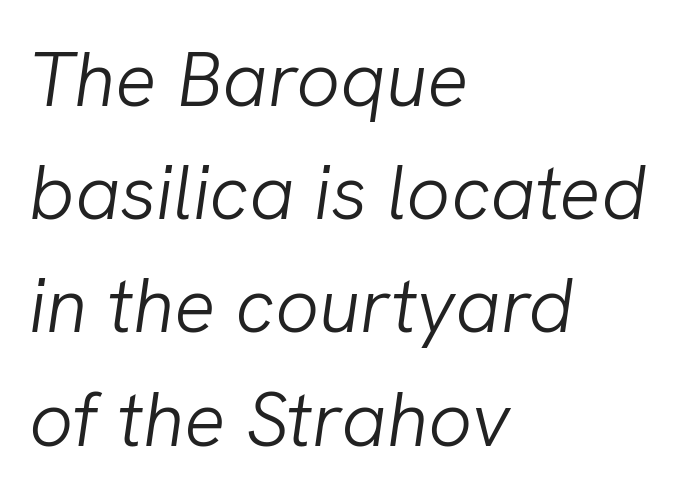
{"italic": "yes", "lean": "right", "slant_degrees": 8, "bold": "no", "weight": "light", "width": "normal", "stroke_contrast": "low", "x_height": "medium", "monospaced": "no", "underline": "no", "align": "left", "line_spacing": "normal", "line_spacing_ratio": 1.47, "letter_spacing": "normal", "letter_spacing_em": 0.0, "glyph_px": 77}
